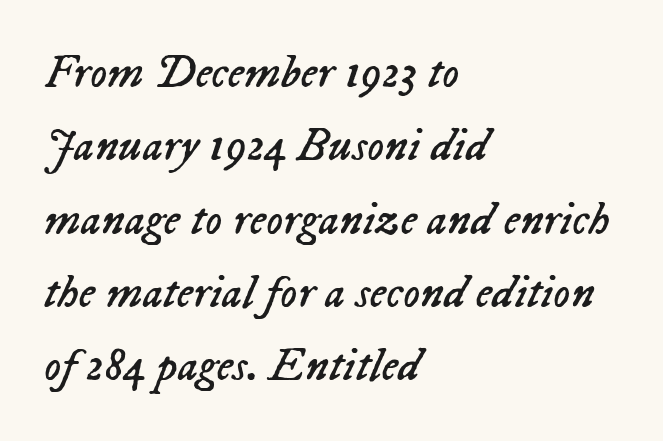
{"italic": "yes", "lean": "right", "slant_degrees": 23, "bold": "no", "weight": "regular", "width": "normal", "stroke_contrast": "low", "x_height": "medium", "monospaced": "no", "underline": "no", "align": "left", "line_spacing": "normal", "line_spacing_ratio": 1.56, "letter_spacing": "normal", "letter_spacing_em": 0.0, "glyph_px": 47}
